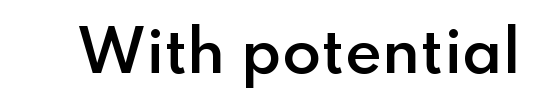
The image shows 57 px semibold sans-serif type, upright; set normal letter spacing, not underlined; low stroke contrast and a small x-height.
